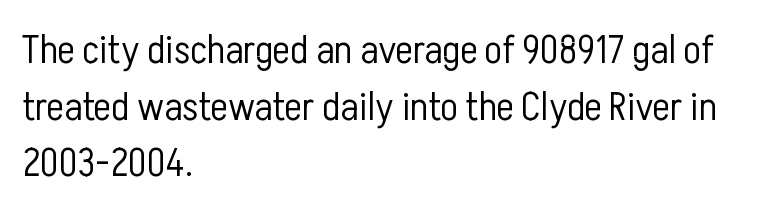
Q: Is the text bold? A: No.
Q: Is the text italic (slanted)? A: No, it is upright.
Q: Is the typeface a serif or a sans-serif typeface? A: Sans-serif.
Q: Is the text underlined? A: No.
Q: How is the paragraph aligned? A: Left-aligned.
Q: Is the spacing between letters normal or unusually wide? A: Normal.
Q: Is the spacing between lines tight, normal or loose? A: Normal.
Q: Width (condensed, normal, or wide)? A: Condensed.
Q: Stroke contrast? A: Low.
Q: x-height? A: Medium.
Q: Monospaced? A: No.
